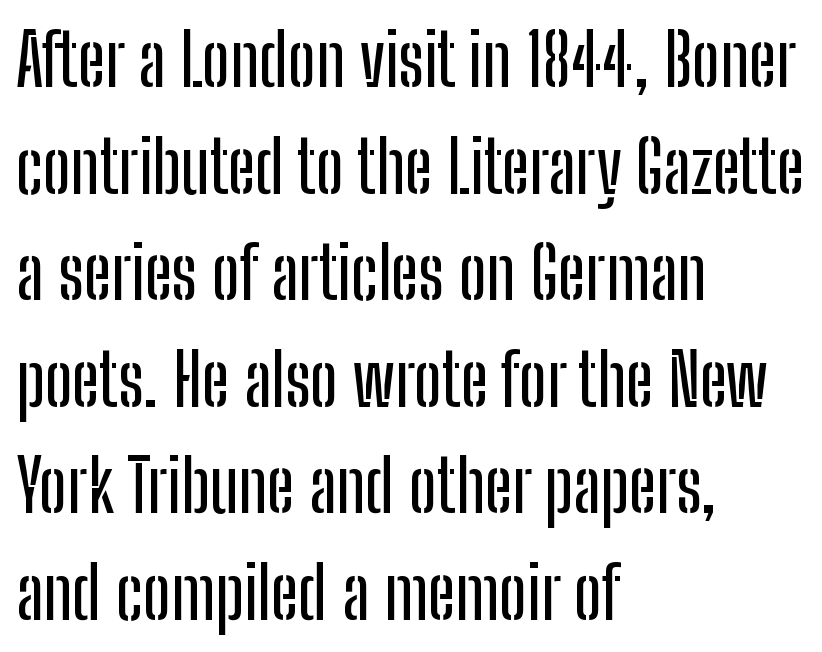
Which margin do the lines hug? The left one — the right edge is uneven. The passage shown is typed in a proportional face where columns would drift. The lettering stays uniformly vertical, giving the passage a roman look. The face used here is rendered with its standard letterfit.
